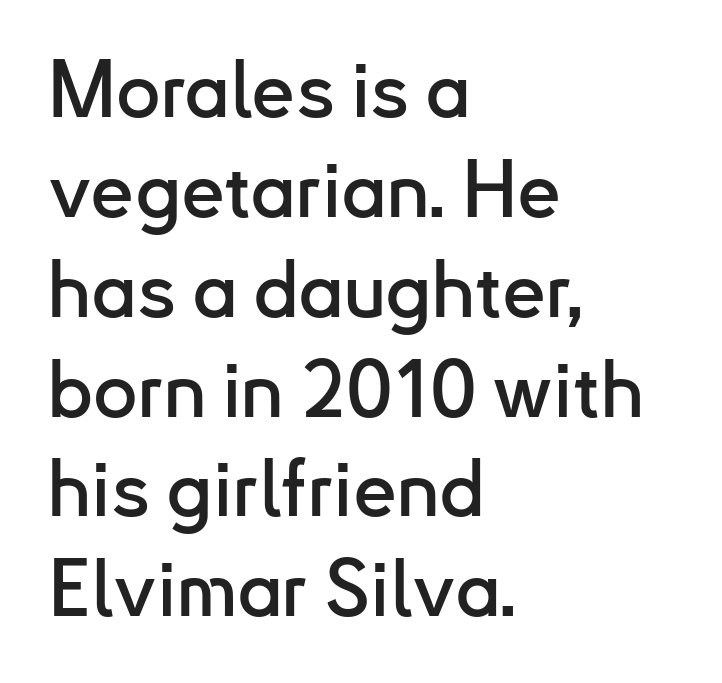
The image shows 78 px sans-serif type, upright; set left-aligned, normal line spacing (1.28x), normal letter spacing, not underlined; low stroke contrast and a small x-height.
